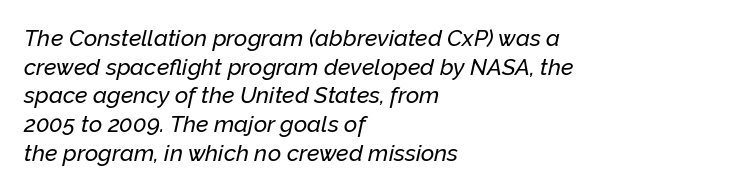
{"italic": "yes", "lean": "right", "slant_degrees": 12, "underline": "no", "align": "left", "line_spacing": "normal", "line_spacing_ratio": 1.25, "letter_spacing": "normal", "letter_spacing_em": 0.0, "glyph_px": 23}
